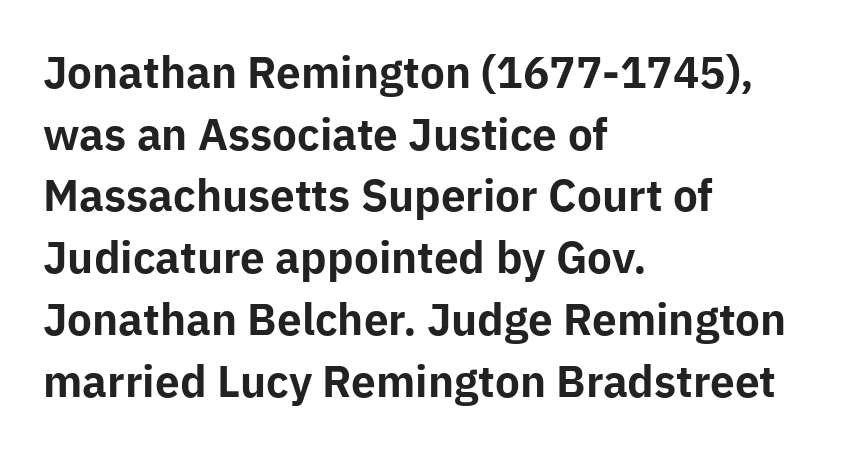
Q: Is the text bold? A: Yes.
Q: Is the text italic (slanted)? A: No, it is upright.
Q: Is the typeface a serif or a sans-serif typeface? A: Sans-serif.
Q: Is the text underlined? A: No.
Q: How is the paragraph aligned? A: Left-aligned.
Q: Is the spacing between letters normal or unusually wide? A: Normal.
Q: Is the spacing between lines tight, normal or loose? A: Normal.
Q: Width (condensed, normal, or wide)? A: Normal.
Q: Stroke contrast? A: Low.
Q: x-height? A: Medium.
Q: Monospaced? A: No.
